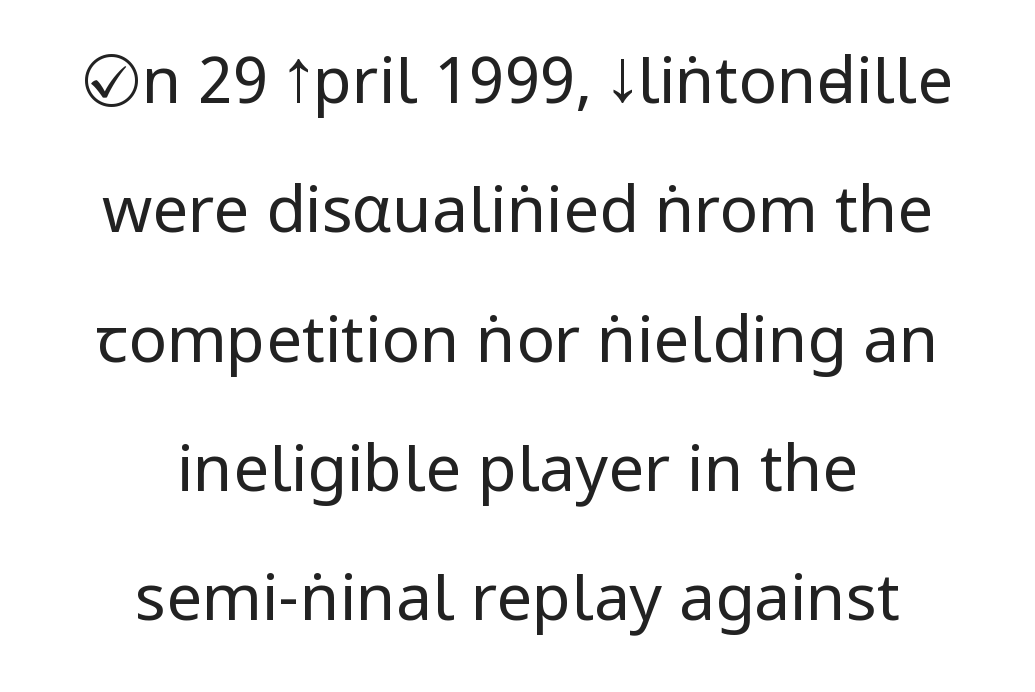
Q: Is the text bold? A: No.
Q: Is the text italic (slanted)? A: No, it is upright.
Q: Is the typeface a serif or a sans-serif typeface? A: Sans-serif.
Q: Is the text underlined? A: No.
Q: How is the paragraph aligned? A: Centered.
Q: Is the spacing between letters normal or unusually wide? A: Normal.
Q: Is the spacing between lines tight, normal or loose? A: Loose.
Q: Width (condensed, normal, or wide)? A: Condensed.
Q: Stroke contrast? A: Low.
Q: x-height? A: Large.
Q: Monospaced? A: No.
